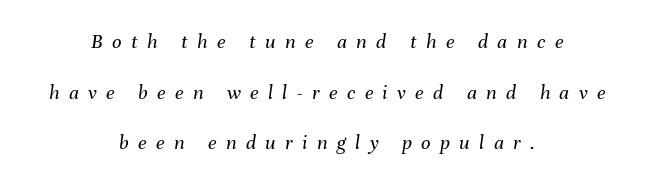
The image shows 21 px text type, italic (leaning right); set centered, loose line spacing (2.41x), unusually wide letter spacing (+0.45 em), not underlined.
